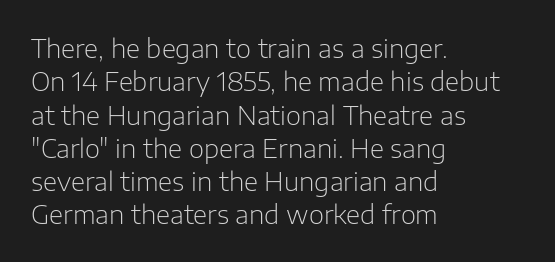
Compared with typical paragraphs, the rows here are spaced about the same. The letters stand straight up with perfectly vertical stems. Short and long lines alike share a common starting point at left. Is the stroke heavy? The answer is a plain regular-or-lighter. In terms of letterspacing, this is plain default setting. Just letters on the line, the space beneath them empty.
